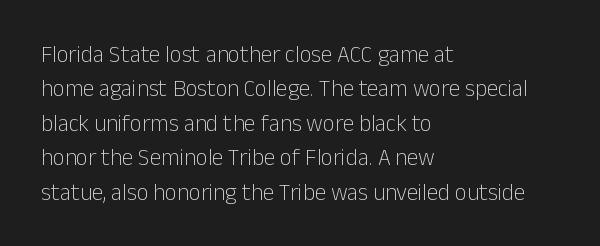
The image shows 23 px text type, upright; set left-aligned, normal line spacing (1.5x), normal letter spacing, not underlined.
